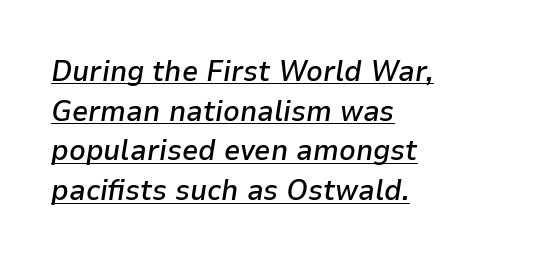
The image shows 29 px semibold type, italic (leaning right); set left-aligned, normal line spacing (1.37x), normal letter spacing, underlined; low stroke contrast and a medium x-height.
